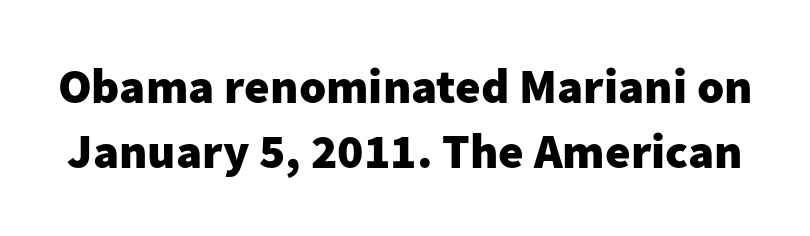
{"serif": "no", "italic": "no", "bold": "yes", "weight": "heavy", "width": "normal", "stroke_contrast": "low", "x_height": "medium", "monospaced": "no", "underline": "no", "line_spacing": "normal", "line_spacing_ratio": 1.32, "letter_spacing": "normal", "letter_spacing_em": 0.0, "glyph_px": 49}
